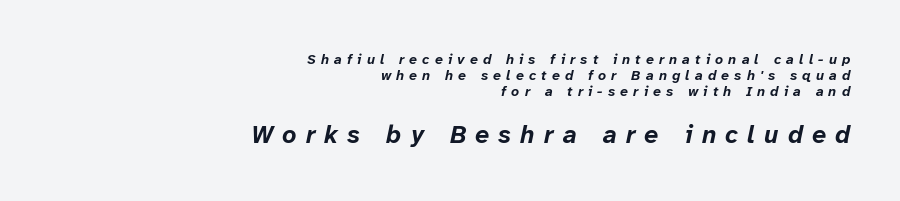
Q: Is the text bold? A: Yes.
Q: Is the text italic (slanted)? A: Yes, it leans right by about 12 degrees.
Q: Is the text underlined? A: No.
Q: How is the paragraph aligned? A: Right-aligned.
Q: Is the spacing between letters normal or unusually wide? A: Unusually wide.
Q: Is the spacing between lines tight, normal or loose? A: Tight.
Q: Which block of text is set in a larger size, the first (top) or the second (bottom)? A: The second (bottom) one.
